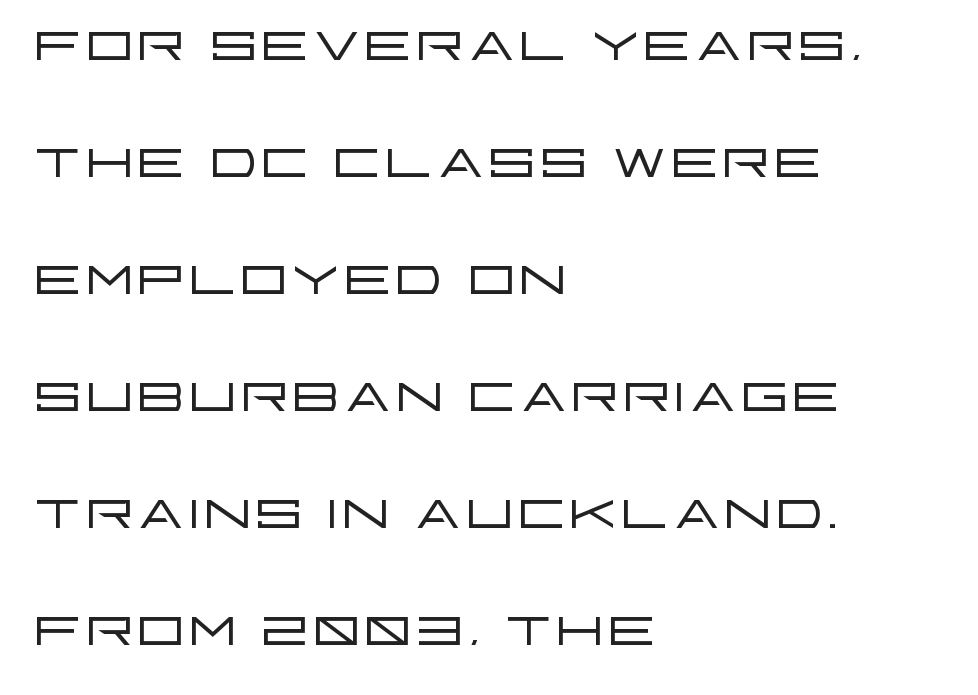
{"serif": "no", "italic": "no", "bold": "no", "weight": "light", "width": "wide", "stroke_contrast": "low", "x_height": "large", "monospaced": "no", "underline": "no", "align": "left", "line_spacing": "normal", "line_spacing_ratio": 1.52, "letter_spacing": "normal", "letter_spacing_em": 0.0, "glyph_px": 77}
